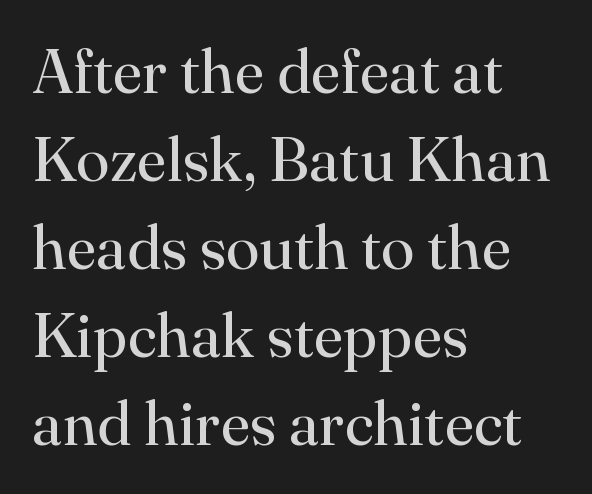
Q: Is the text bold? A: No.
Q: Is the text italic (slanted)? A: No, it is upright.
Q: Is the typeface a serif or a sans-serif typeface? A: Serif.
Q: Is the text underlined? A: No.
Q: How is the paragraph aligned? A: Left-aligned.
Q: Is the spacing between letters normal or unusually wide? A: Normal.
Q: Is the spacing between lines tight, normal or loose? A: Normal.
Q: Width (condensed, normal, or wide)? A: Normal.
Q: Stroke contrast? A: High.
Q: x-height? A: Small.
Q: Monospaced? A: No.
